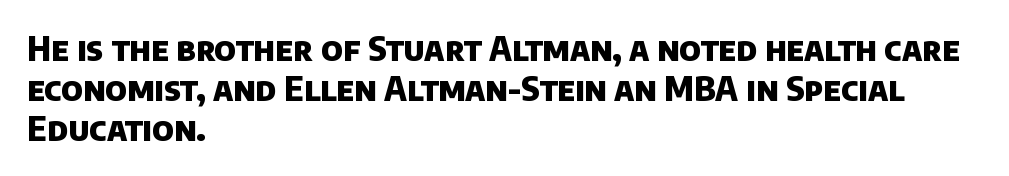
{"serif": "no", "bold": "yes", "weight": "heavy", "width": "normal", "stroke_contrast": "low", "x_height": "large", "monospaced": "no", "underline": "no", "align": "left", "line_spacing_ratio": 1.21, "letter_spacing": "normal", "letter_spacing_em": 0.0, "glyph_px": 33}
